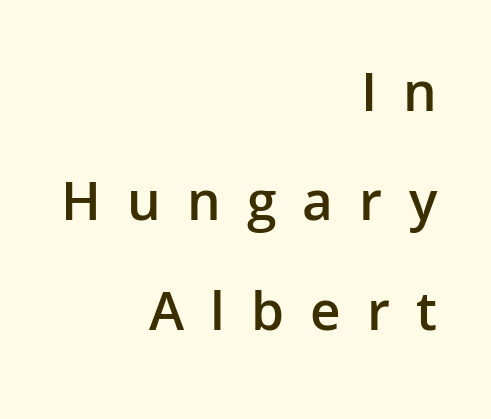
Q: Is the text bold? A: Semi-bold.
Q: Is the text italic (slanted)? A: No, it is upright.
Q: Is the typeface a serif or a sans-serif typeface? A: Sans-serif.
Q: Is the text underlined? A: No.
Q: How is the paragraph aligned? A: Right-aligned.
Q: Is the spacing between letters normal or unusually wide? A: Unusually wide.
Q: Is the spacing between lines tight, normal or loose? A: Loose.
Q: Width (condensed, normal, or wide)? A: Normal.
Q: Stroke contrast? A: Low.
Q: x-height? A: Medium.
Q: Monospaced? A: No.
